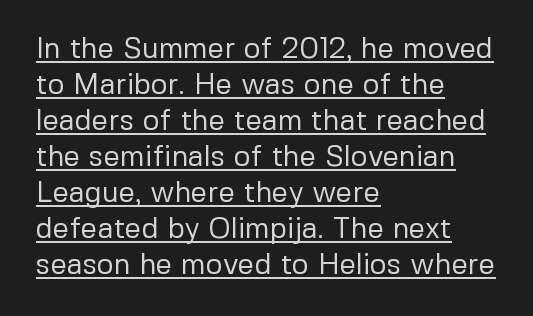
The image shows 29 px regular-weight sans-serif type, upright; set left-aligned, line spacing 1.24x, normal letter spacing, underlined; low stroke contrast and a medium x-height.
